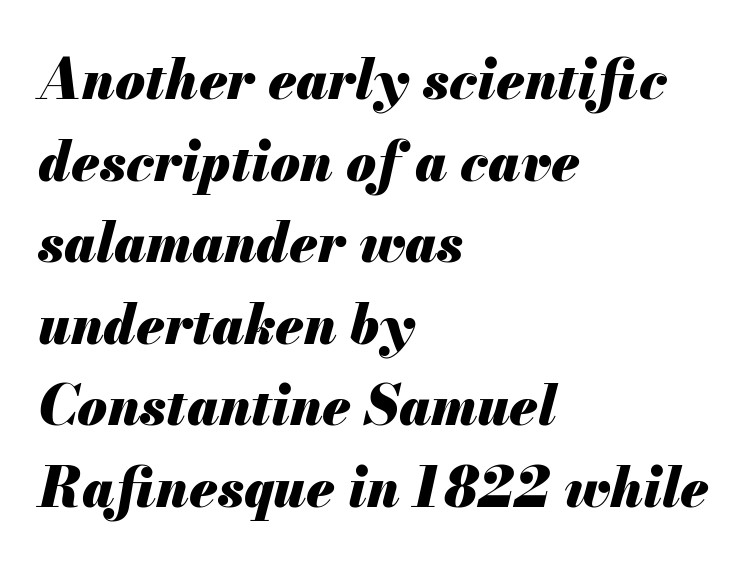
{"italic": "yes", "lean": "right", "slant_degrees": 13, "bold": "yes", "weight": "heavy", "width": "normal", "stroke_contrast": "medium", "x_height": "small", "monospaced": "no", "underline": "no", "align": "left", "line_spacing": "normal", "line_spacing_ratio": 1.51, "letter_spacing": "normal", "letter_spacing_em": 0.0, "glyph_px": 54}
